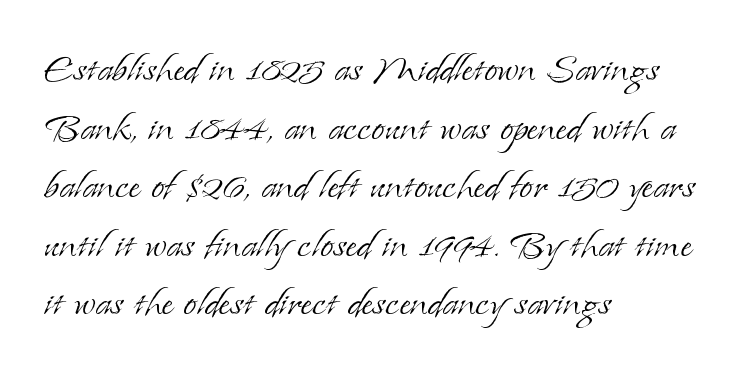
{"serif": "yes", "bold": "no", "weight": "light", "width": "normal", "stroke_contrast": "low", "x_height": "small", "monospaced": "no", "underline": "no", "align": "left", "line_spacing_ratio": 1.22, "letter_spacing": "normal", "letter_spacing_em": 0.0, "glyph_px": 48}
